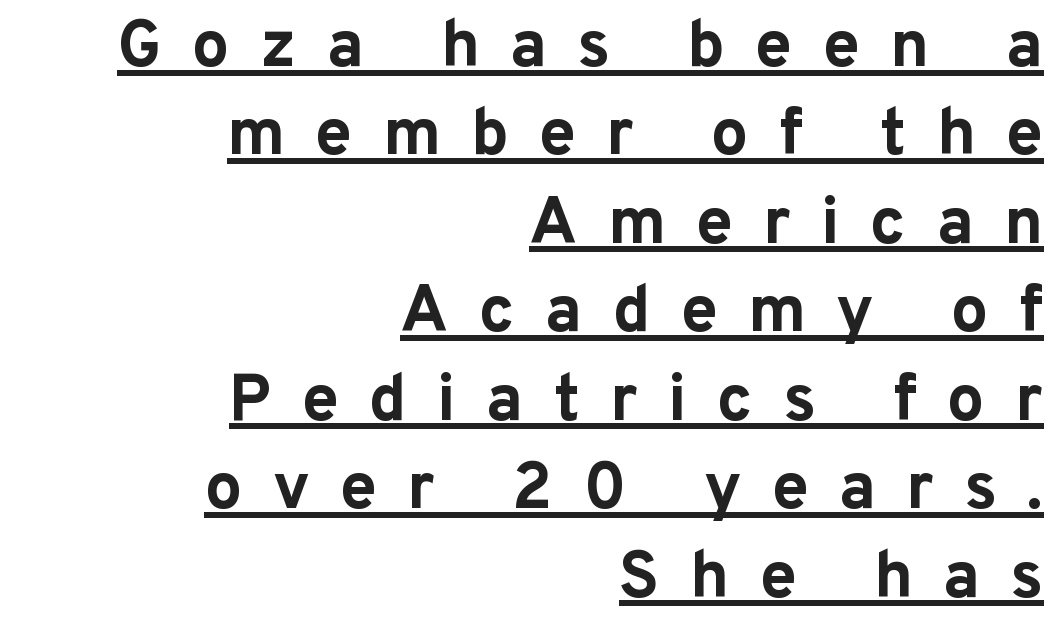
Q: Is the text bold? A: Yes.
Q: Is the text italic (slanted)? A: No, it is upright.
Q: Is the typeface a serif or a sans-serif typeface? A: Sans-serif.
Q: Is the text underlined? A: Yes.
Q: How is the paragraph aligned? A: Right-aligned.
Q: Is the spacing between letters normal or unusually wide? A: Unusually wide.
Q: Is the spacing between lines tight, normal or loose? A: Normal.
Q: Width (condensed, normal, or wide)? A: Normal.
Q: Stroke contrast? A: Low.
Q: x-height? A: Medium.
Q: Monospaced? A: No.
